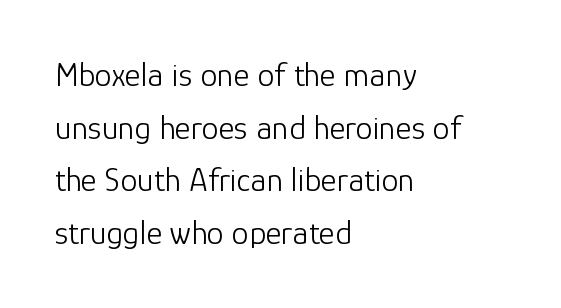
Q: Is the text bold? A: No.
Q: Is the text italic (slanted)? A: No, it is upright.
Q: Is the typeface a serif or a sans-serif typeface? A: Sans-serif.
Q: Is the text underlined? A: No.
Q: How is the paragraph aligned? A: Left-aligned.
Q: Is the spacing between letters normal or unusually wide? A: Normal.
Q: Is the spacing between lines tight, normal or loose? A: Normal.
Q: Width (condensed, normal, or wide)? A: Normal.
Q: Stroke contrast? A: Low.
Q: x-height? A: Medium.
Q: Monospaced? A: No.
